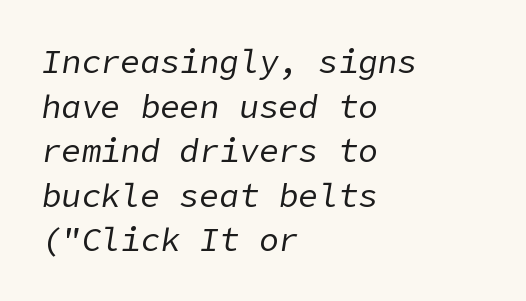
{"italic": "yes", "lean": "right", "slant_degrees": 9, "bold": "no", "weight": "regular", "width": "normal", "stroke_contrast": "low", "x_height": "medium", "underline": "no", "align": "left", "line_spacing": "normal", "line_spacing_ratio": 1.35, "letter_spacing": "normal", "letter_spacing_em": 0.0, "glyph_px": 33}
